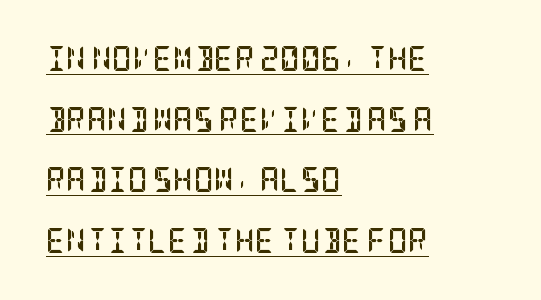
Q: Is the text bold? A: Yes.
Q: Is the text italic (slanted)? A: No, it is upright.
Q: Is the text underlined? A: Yes.
Q: How is the paragraph aligned? A: Left-aligned.
Q: Is the spacing between letters normal or unusually wide? A: Normal.
Q: Is the spacing between lines tight, normal or loose? A: Loose.
